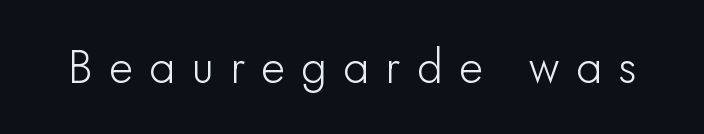
Note the varied advance widths — an 'i' is clearly narrower than an 'm'. Quick note: underline off. The letters stand upright; this is a roman face. Honestly, the letter spacing is so wide it's the main thing you notice. To sum up the face: it is a sans, with no serifs.
